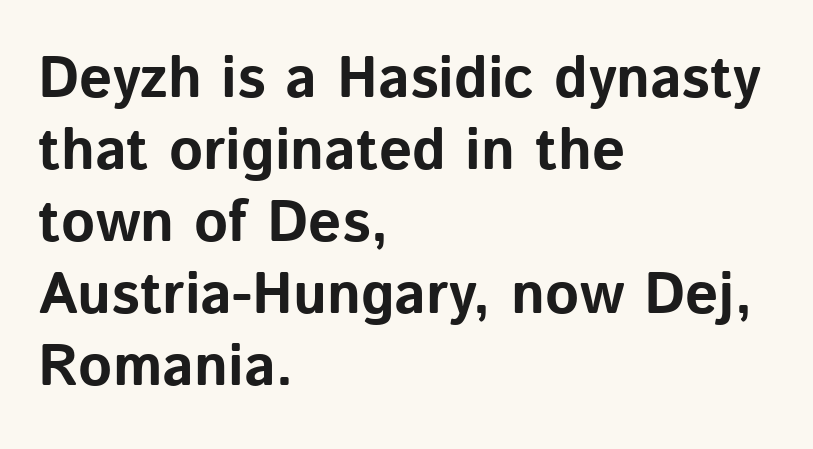
Q: Is the text bold? A: Yes.
Q: Is the text italic (slanted)? A: No, it is upright.
Q: Is the typeface a serif or a sans-serif typeface? A: Sans-serif.
Q: Is the text underlined? A: No.
Q: How is the paragraph aligned? A: Left-aligned.
Q: Is the spacing between letters normal or unusually wide? A: Normal.
Q: Width (condensed, normal, or wide)? A: Normal.
Q: Stroke contrast? A: Low.
Q: x-height? A: Medium.
Q: Monospaced? A: No.
